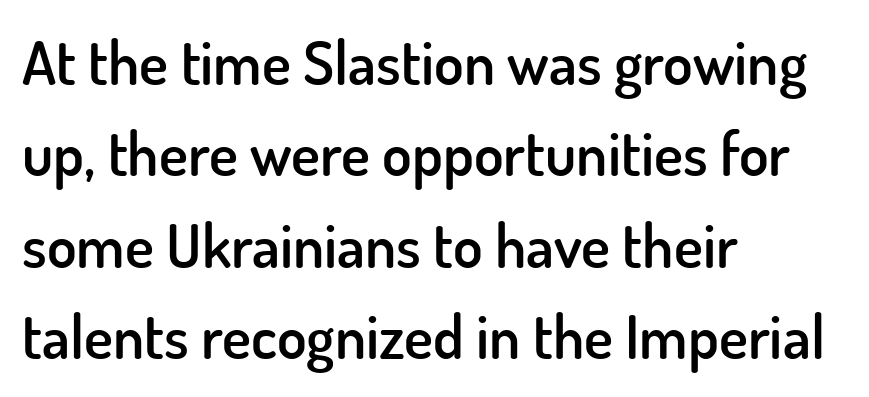
{"serif": "no", "italic": "no", "bold": "semi", "weight": "semibold", "width": "normal", "stroke_contrast": "low", "x_height": "small", "monospaced": "no", "underline": "no", "align": "left", "line_spacing": "normal", "line_spacing_ratio": 1.5, "letter_spacing": "normal", "letter_spacing_em": 0.0, "glyph_px": 61}
